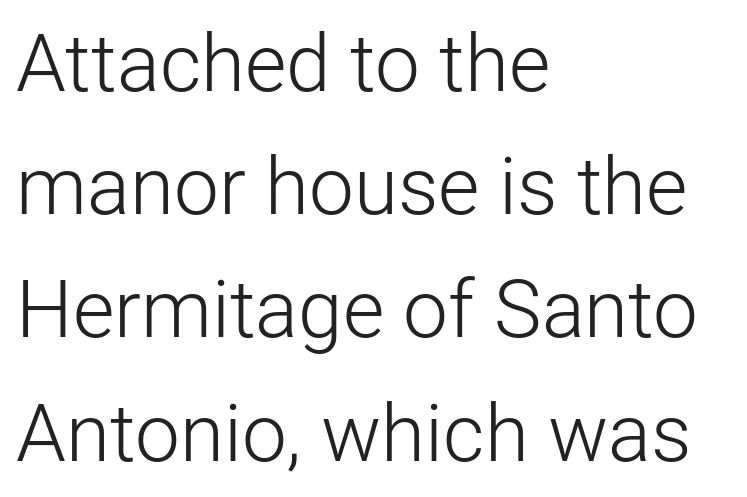
The image shows 80 px light sans-serif type, upright; set left-aligned, normal line spacing (1.54x), normal letter spacing, not underlined; low stroke contrast and a medium x-height.
